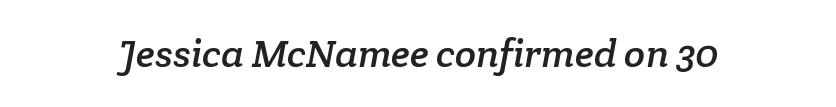
Q: Is the typeface a serif or a sans-serif typeface? A: Serif.
Q: Is the text underlined? A: No.
Q: Is the spacing between letters normal or unusually wide? A: Normal.
Q: Width (condensed, normal, or wide)? A: Normal.
Q: Stroke contrast? A: Low.
Q: x-height? A: Medium.
Q: Monospaced? A: No.
